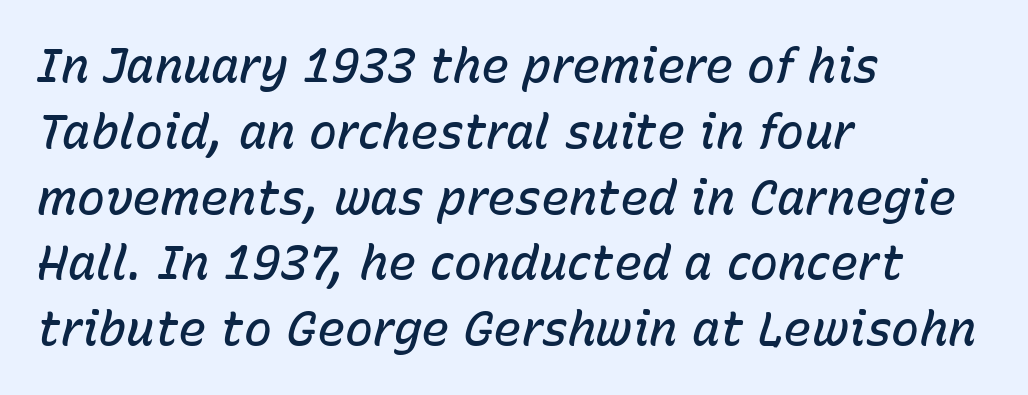
Q: Is the text bold? A: Semi-bold.
Q: Is the text italic (slanted)? A: Yes, it leans right by about 15 degrees.
Q: Is the text underlined? A: No.
Q: How is the paragraph aligned? A: Left-aligned.
Q: Is the spacing between letters normal or unusually wide? A: Normal.
Q: Is the spacing between lines tight, normal or loose? A: Normal.
Q: Width (condensed, normal, or wide)? A: Normal.
Q: Stroke contrast? A: Low.
Q: x-height? A: Medium.
Q: Monospaced? A: No.
